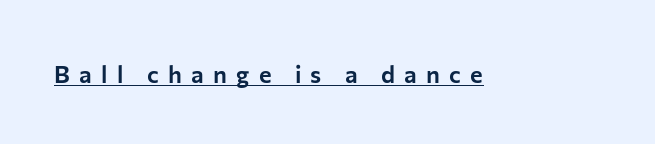
Compared with undecorated copy, this sample adds a rule below the words. Does extra space separate the letters? Yes, quite a lot of it. Posture: upright roman.
